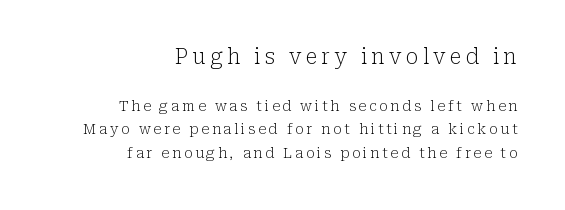
Posture: straight, roman, zero tilt. Notice how descenders clear the ascenders below comfortably — that's standard leading. The face used here appears at its bigger size in the upper chunk. Does extra space separate the letters? Yes, quite a lot of it. No extra ink here — the face is not bold.
